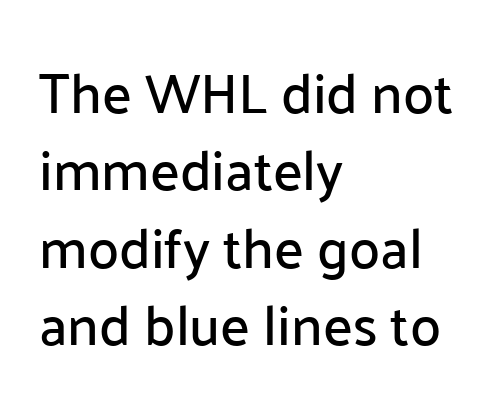
What kind of face is this? One without serifs — a sans. Visually the block forms a straight wall on the left and a jagged coastline on the right. This sample keeps an unexceptional amount of space between lines. The foot of each line stays bare and open. These lines keep a tight, regular rhythm from letter to letter.
